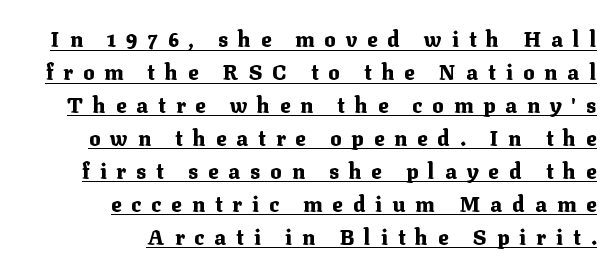
Q: Is the text bold? A: Yes.
Q: Is the text italic (slanted)? A: No, it is upright.
Q: Is the text underlined? A: Yes.
Q: How is the paragraph aligned? A: Right-aligned.
Q: Is the spacing between letters normal or unusually wide? A: Unusually wide.
Q: Is the spacing between lines tight, normal or loose? A: Normal.
